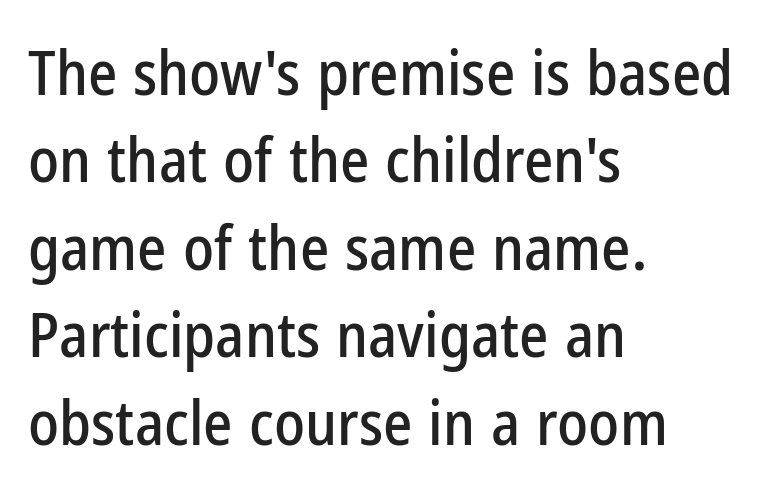
The image shows 62 px condensed sans-serif type, upright; set left-aligned, normal line spacing (1.41x), normal letter spacing, not underlined; low stroke contrast and a medium x-height.
